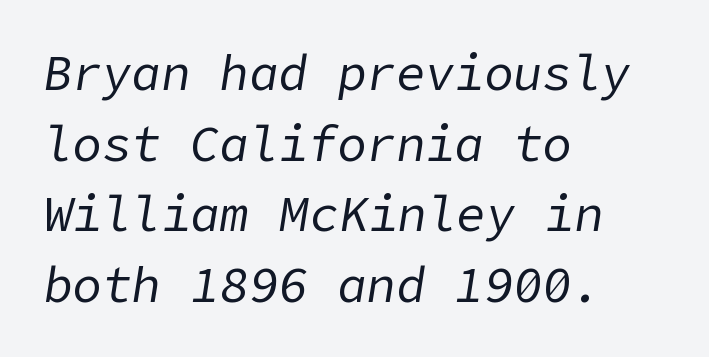
{"italic": "yes", "lean": "right", "slant_degrees": 9, "bold": "no", "weight": "regular", "width": "normal", "stroke_contrast": "low", "x_height": "medium", "underline": "no", "align": "left", "line_spacing": "normal", "line_spacing_ratio": 1.44, "letter_spacing": "normal", "letter_spacing_em": 0.0, "glyph_px": 49}
